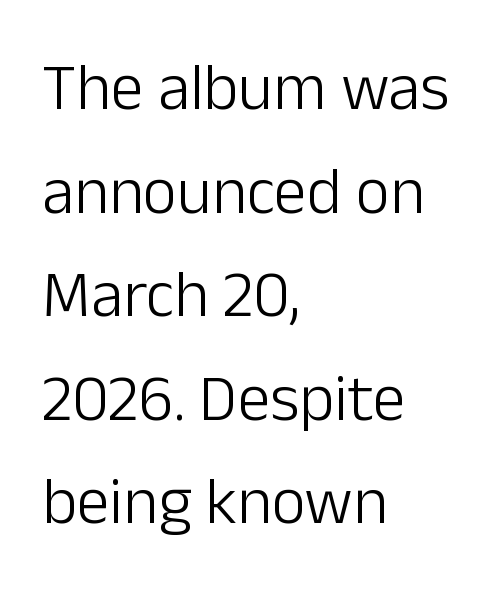
Q: Is the text bold? A: No.
Q: Is the text italic (slanted)? A: No, it is upright.
Q: Is the typeface a serif or a sans-serif typeface? A: Sans-serif.
Q: Is the text underlined? A: No.
Q: How is the paragraph aligned? A: Left-aligned.
Q: Is the spacing between letters normal or unusually wide? A: Normal.
Q: Is the spacing between lines tight, normal or loose? A: Normal.
Q: Width (condensed, normal, or wide)? A: Normal.
Q: Stroke contrast? A: Low.
Q: x-height? A: Medium.
Q: Monospaced? A: No.
